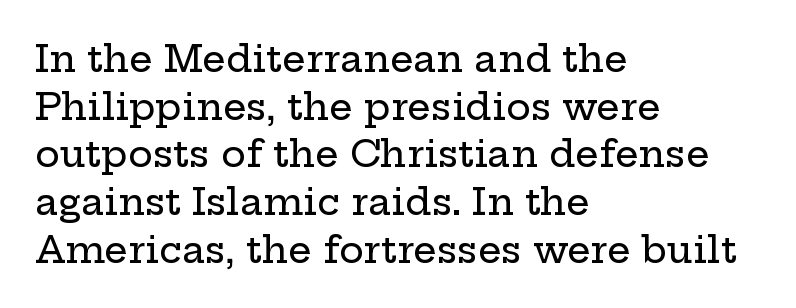
Q: Is the text italic (slanted)? A: No, it is upright.
Q: Is the typeface a serif or a sans-serif typeface? A: Serif.
Q: Is the text underlined? A: No.
Q: How is the paragraph aligned? A: Left-aligned.
Q: Is the spacing between letters normal or unusually wide? A: Normal.
Q: Is the spacing between lines tight, normal or loose? A: Normal.
Q: Width (condensed, normal, or wide)? A: Wide.
Q: Stroke contrast? A: Low.
Q: x-height? A: Medium.
Q: Monospaced? A: No.
